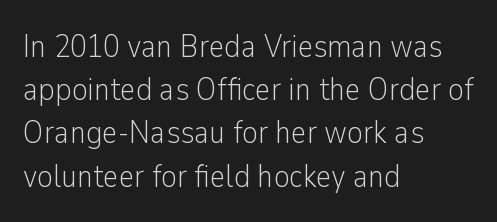
The image shows 33 px light, condensed sans-serif type, upright; set left-aligned, normal line spacing (1.31x), normal letter spacing, not underlined; low stroke contrast and a medium x-height.
